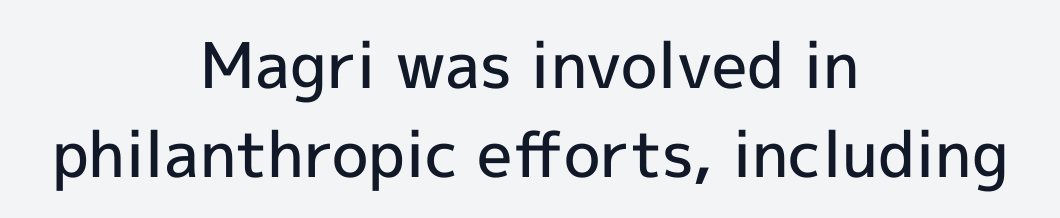
The image shows 63 px semibold sans-serif type, upright; set centered, normal line spacing (1.41x), normal letter spacing, not underlined; a medium x-height.
